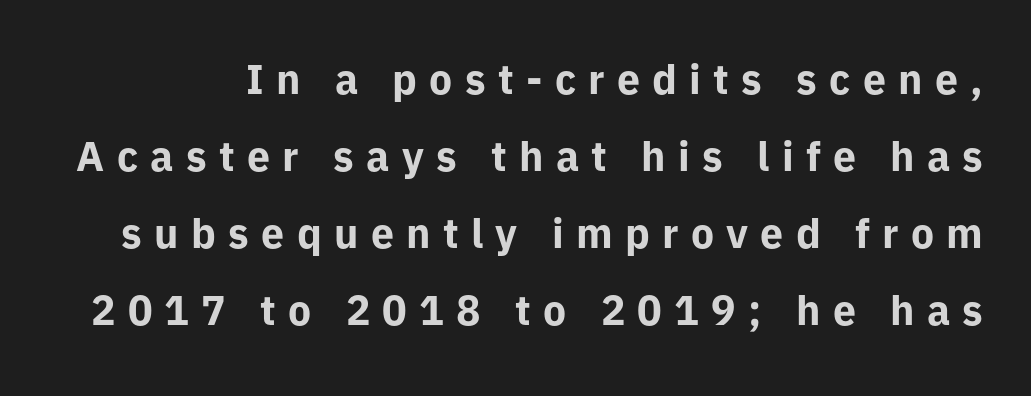
Q: Is the text bold? A: Yes.
Q: Is the text italic (slanted)? A: No, it is upright.
Q: Is the typeface a serif or a sans-serif typeface? A: Sans-serif.
Q: Is the text underlined? A: No.
Q: Is the spacing between letters normal or unusually wide? A: Unusually wide.
Q: Width (condensed, normal, or wide)? A: Normal.
Q: Stroke contrast? A: Low.
Q: x-height? A: Medium.
Q: Monospaced? A: No.
